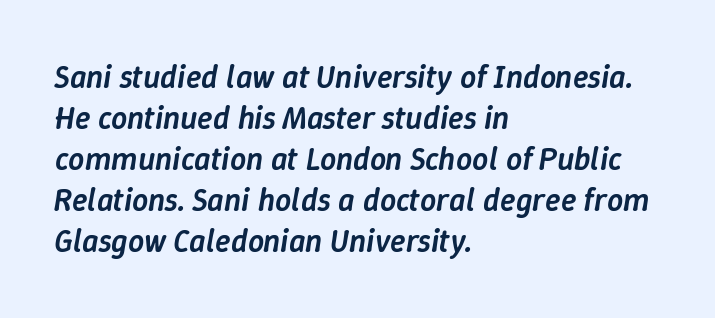
Q: Is the text bold? A: Semi-bold.
Q: Is the text italic (slanted)? A: Yes, it leans right by about 9 degrees.
Q: Is the text underlined? A: No.
Q: How is the paragraph aligned? A: Left-aligned.
Q: Is the spacing between letters normal or unusually wide? A: Normal.
Q: Is the spacing between lines tight, normal or loose? A: Normal.
Q: Width (condensed, normal, or wide)? A: Normal.
Q: Stroke contrast? A: Low.
Q: x-height? A: Medium.
Q: Monospaced? A: No.
